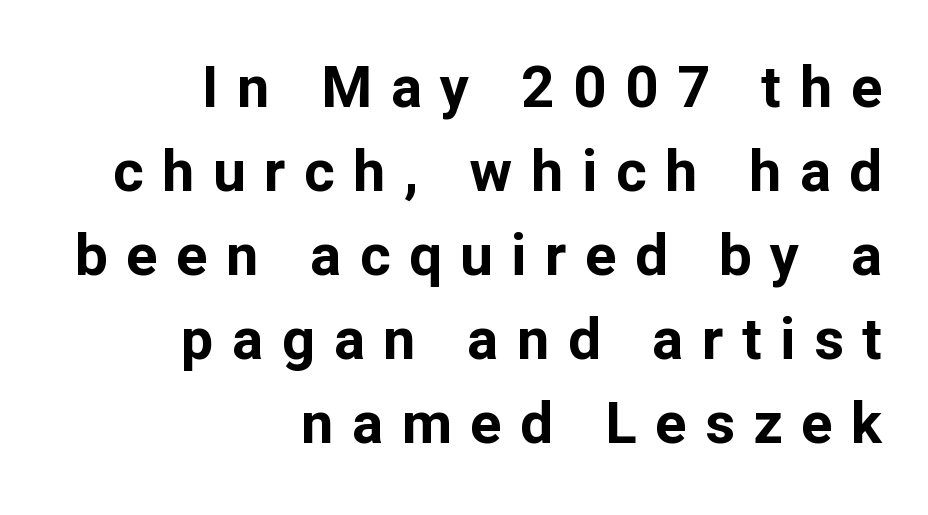
Q: Is the text bold? A: Yes.
Q: Is the text italic (slanted)? A: No, it is upright.
Q: Is the typeface a serif or a sans-serif typeface? A: Sans-serif.
Q: Is the text underlined? A: No.
Q: How is the paragraph aligned? A: Right-aligned.
Q: Is the spacing between letters normal or unusually wide? A: Unusually wide.
Q: Is the spacing between lines tight, normal or loose? A: Normal.
Q: Width (condensed, normal, or wide)? A: Normal.
Q: Stroke contrast? A: Low.
Q: x-height? A: Medium.
Q: Monospaced? A: No.
